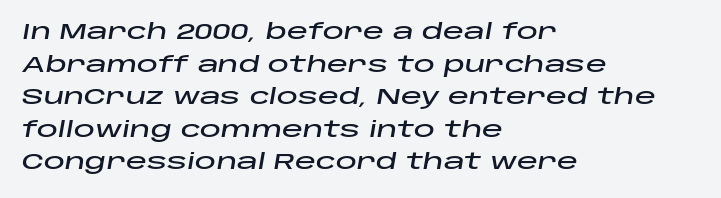
The baseline area is clear. The rendering uses a moderate line-height, typical for paragraphs. An italicized treatment has been applied to the whole sample. Observe the ordinary spacing: letters are neighbours, not strangers. The ragged edge is on the right, which tells us the setting is flush left.
